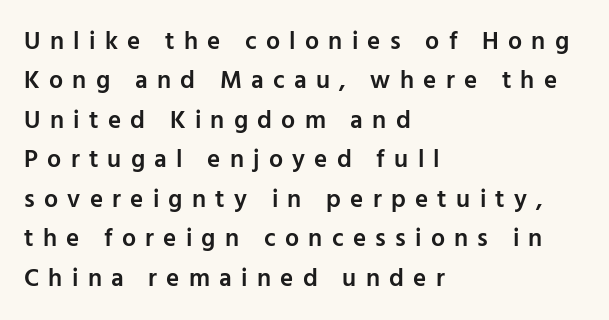
{"italic": "no", "bold": "semi", "underline": "no", "align": "left", "line_spacing": "normal", "line_spacing_ratio": 1.58, "letter_spacing": "wide", "letter_spacing_em": 0.37, "glyph_px": 25}
